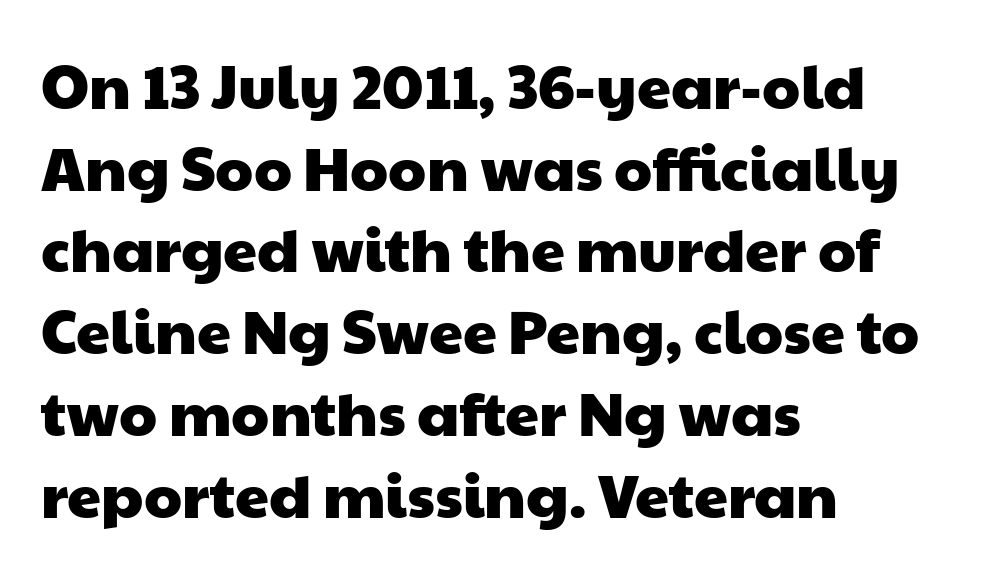
The image shows 61 px wide sans-serif type; set left-aligned, normal line spacing (1.34x), normal letter spacing, not underlined; low stroke contrast and a medium x-height.
